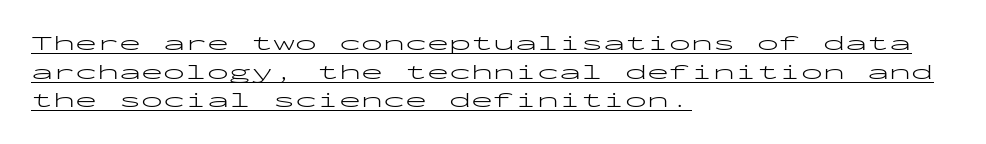
{"italic": "no", "bold": "no", "underline": "yes", "align": "left", "line_spacing": "normal", "line_spacing_ratio": 1.3, "letter_spacing": "normal", "letter_spacing_em": 0.0, "glyph_px": 22}
